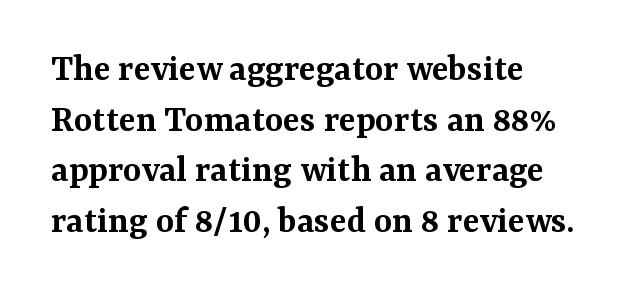
{"serif": "yes", "italic": "no", "bold": "semi", "weight": "semibold", "width": "normal", "stroke_contrast": "medium", "x_height": "medium", "monospaced": "no", "underline": "no", "align": "left", "line_spacing": "normal", "line_spacing_ratio": 1.3, "letter_spacing": "normal", "letter_spacing_em": 0.0, "glyph_px": 39}
